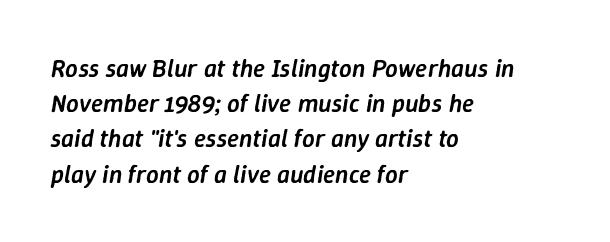
Q: Is the text bold? A: Semi-bold.
Q: Is the text italic (slanted)? A: Yes, it leans right by about 9 degrees.
Q: Is the text underlined? A: No.
Q: How is the paragraph aligned? A: Left-aligned.
Q: Is the spacing between letters normal or unusually wide? A: Normal.
Q: Is the spacing between lines tight, normal or loose? A: Normal.
